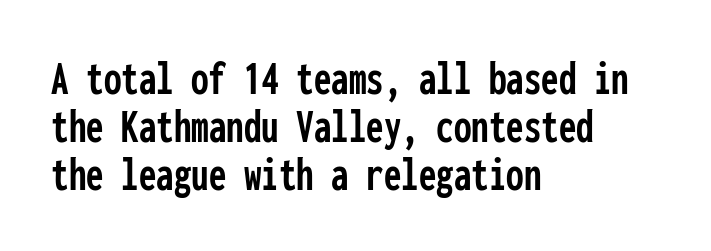
The rendering uses a small line-height, squeezing the rows. This is roman type, the default non-slanted kind. Do the characters align in a grid? Yes, the font is monospaced. This rendering leaves character spacing at its baseline value.
